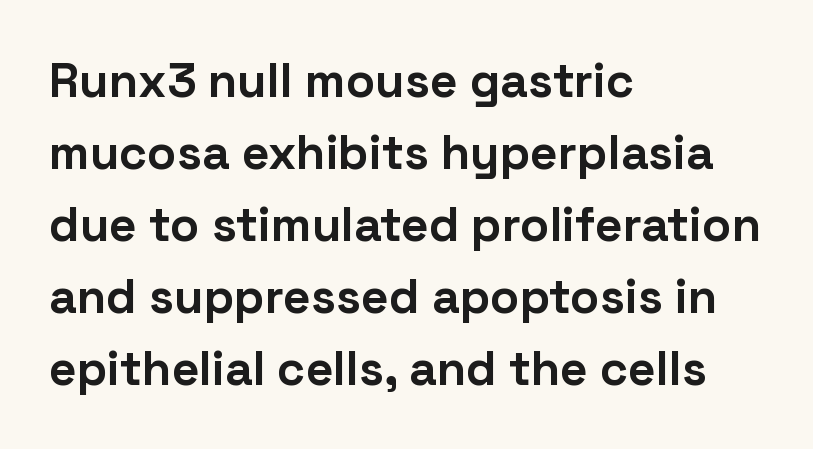
Designer's note — italics off, roman on. Reading down the column, the eye jumps a familiar distance to each next line. Is the letter spacing exaggerated? No — it looks like the ordinary default. The passage shown is not underscored anywhere. Varying glyph widths throughout — classic text-font behaviour.
